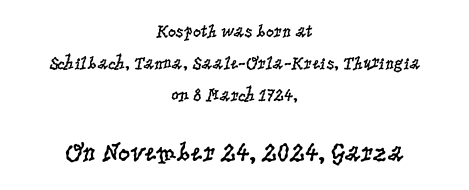
Q: Is the text bold? A: No.
Q: Is the text underlined? A: No.
Q: How is the paragraph aligned? A: Centered.
Q: Is the spacing between letters normal or unusually wide? A: Normal.
Q: Which block of text is set in a larger size, the first (top) or the second (bottom)? A: The second (bottom) one.
